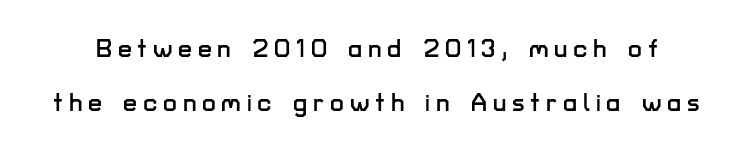
This sample trades compactness for vertical openness between lines. Beneath every word, the page is bare. It's the straight-up-and-down kind of type. Spacing between characters has been opened up far beyond the box default.
